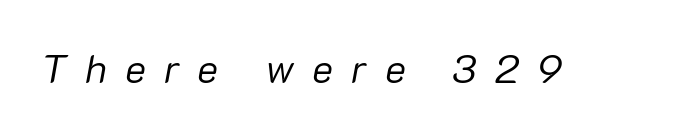
Q: Is the text bold? A: No.
Q: Is the text italic (slanted)? A: Yes, it leans right by about 10 degrees.
Q: Is the text underlined? A: No.
Q: Is the spacing between letters normal or unusually wide? A: Unusually wide.
Q: Width (condensed, normal, or wide)? A: Normal.
Q: Stroke contrast? A: Low.
Q: x-height? A: Medium.
Q: Monospaced? A: No.
